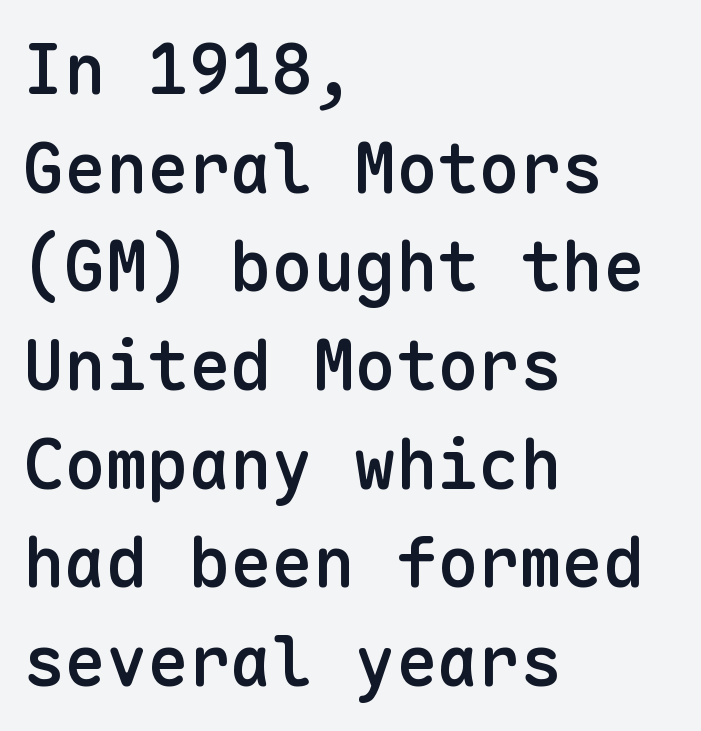
Q: Is the text bold? A: Semi-bold.
Q: Is the text italic (slanted)? A: No, it is upright.
Q: Is the typeface a serif or a sans-serif typeface? A: Sans-serif.
Q: Is the text underlined? A: No.
Q: How is the paragraph aligned? A: Left-aligned.
Q: Is the spacing between letters normal or unusually wide? A: Normal.
Q: Is the spacing between lines tight, normal or loose? A: Normal.
Q: Width (condensed, normal, or wide)? A: Normal.
Q: Stroke contrast? A: Low.
Q: x-height? A: Medium.
Q: Monospaced? A: Yes.
